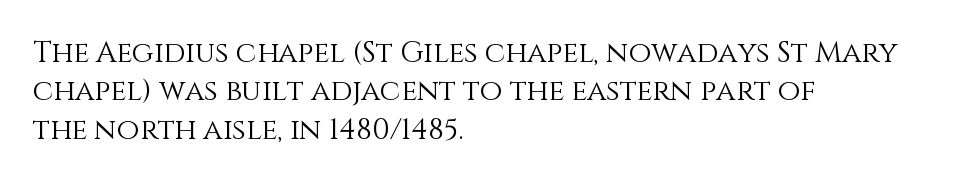
The image shows 29 px light type, upright; set left-aligned, normal line spacing (1.32x), normal letter spacing, not underlined; medium stroke contrast and a large x-height.
